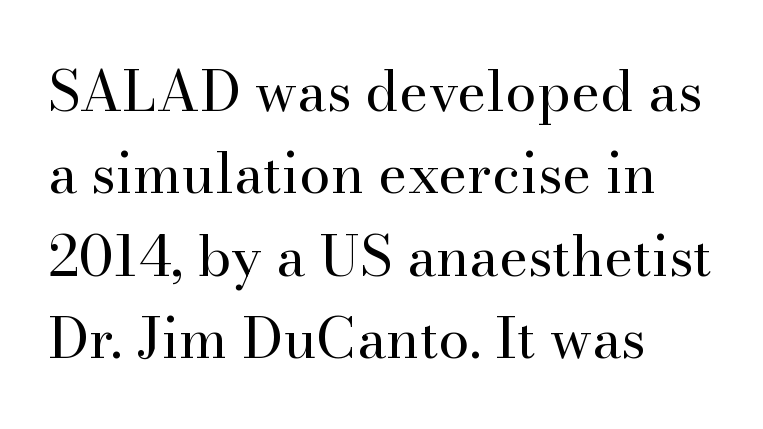
The image shows 56 px regular-weight serif type, upright; set left-aligned, normal line spacing (1.47x), normal letter spacing, not underlined; high stroke contrast and a small x-height.
